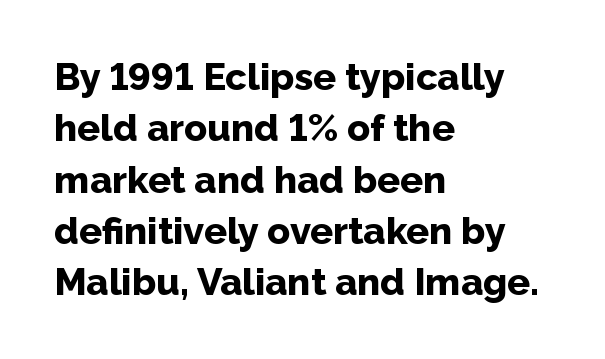
The passage shown is not underscored anywhere. A roman cut, with each character standing at attention. A student would call this left alignment; a typographer would say flush left, rag right. Inter-character spacing is left at the font's built-in metrics.
